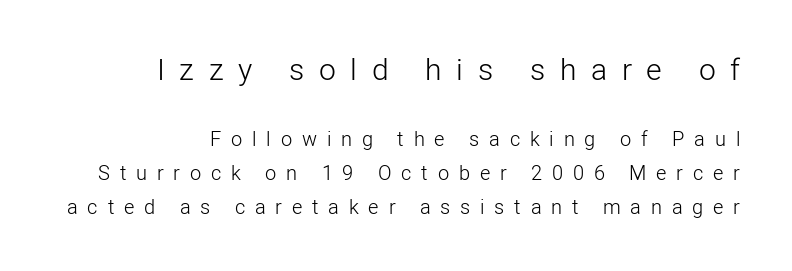
{"serif": "no", "italic": "no", "bold": "no", "weight": "light", "width": "normal", "stroke_contrast": "low", "x_height": "medium", "monospaced": "no", "underline": "no", "align": "right", "line_spacing": "normal", "line_spacing_ratio": 1.7, "letter_spacing": "wide", "letter_spacing_em": 0.49, "larger_block": "first", "size_ratio": 1.5, "glyph_px": 30}
